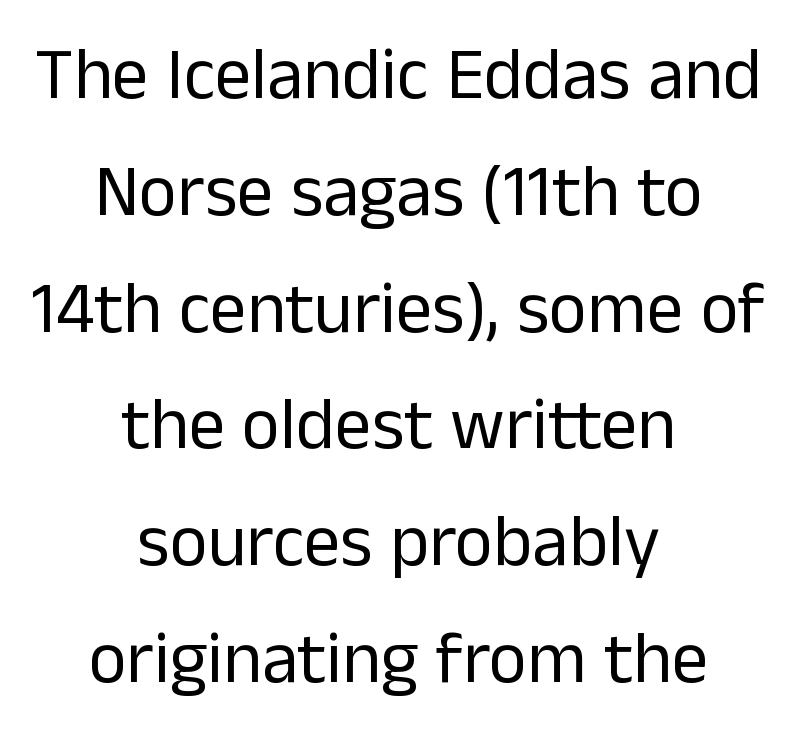
Q: Is the text bold? A: No.
Q: Is the text italic (slanted)? A: No, it is upright.
Q: Is the typeface a serif or a sans-serif typeface? A: Sans-serif.
Q: Is the text underlined? A: No.
Q: How is the paragraph aligned? A: Centered.
Q: Is the spacing between letters normal or unusually wide? A: Normal.
Q: Is the spacing between lines tight, normal or loose? A: Normal.
Q: Width (condensed, normal, or wide)? A: Normal.
Q: Stroke contrast? A: Low.
Q: x-height? A: Medium.
Q: Monospaced? A: No.
